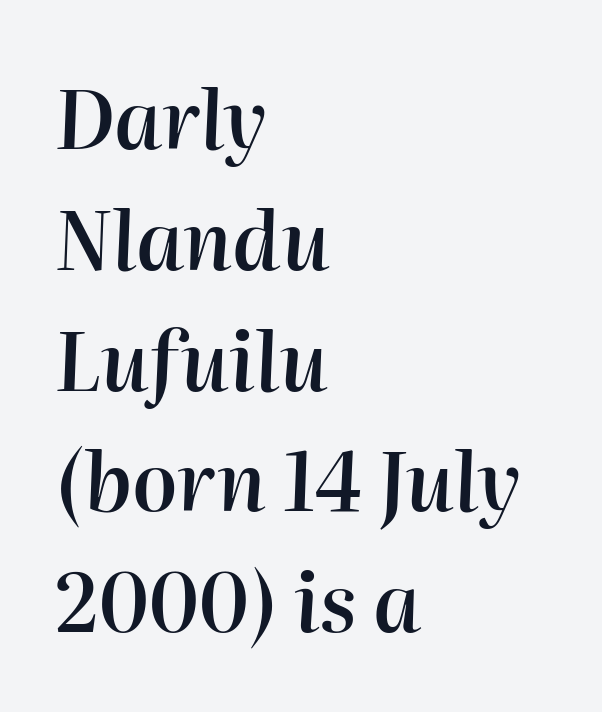
The image shows 80 px semibold type, italic (leaning right); set left-aligned, normal line spacing (1.51x), normal letter spacing, not underlined; high stroke contrast and a medium x-height.
